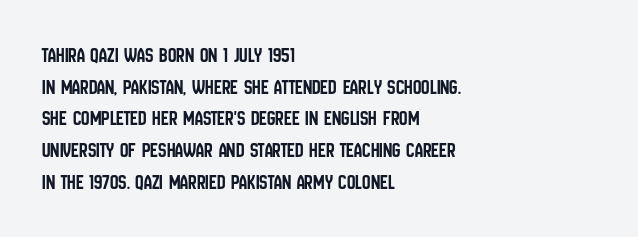
Has an underline been added? It has not. Do the letters lean? They stand straight. Notice how descenders clear the ascenders below comfortably — that's standard leading. The line texture is even and compact thanks to regular tracking.
